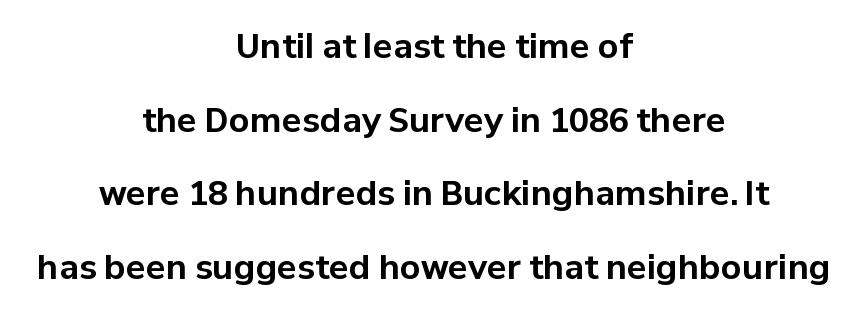
The image shows 33 px bold sans-serif type, upright; set centered, loose line spacing (2.23x), normal letter spacing, not underlined; low stroke contrast and a medium x-height.
